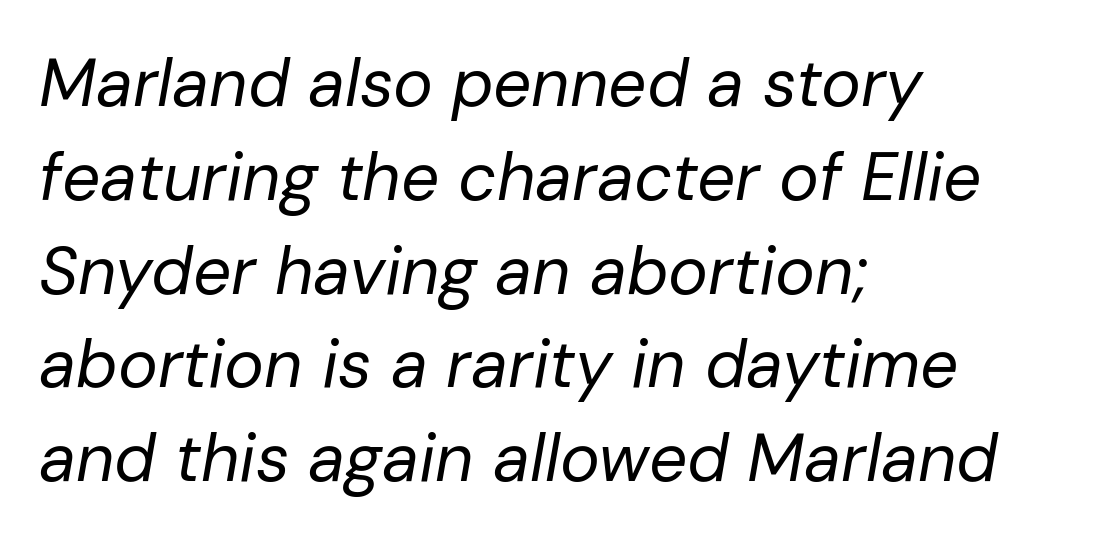
{"italic": "yes", "lean": "right", "slant_degrees": 10, "bold": "no", "weight": "regular", "width": "normal", "stroke_contrast": "low", "x_height": "medium", "monospaced": "no", "underline": "no", "align": "left", "line_spacing": "normal", "line_spacing_ratio": 1.4, "letter_spacing": "normal", "letter_spacing_em": 0.0, "glyph_px": 67}
